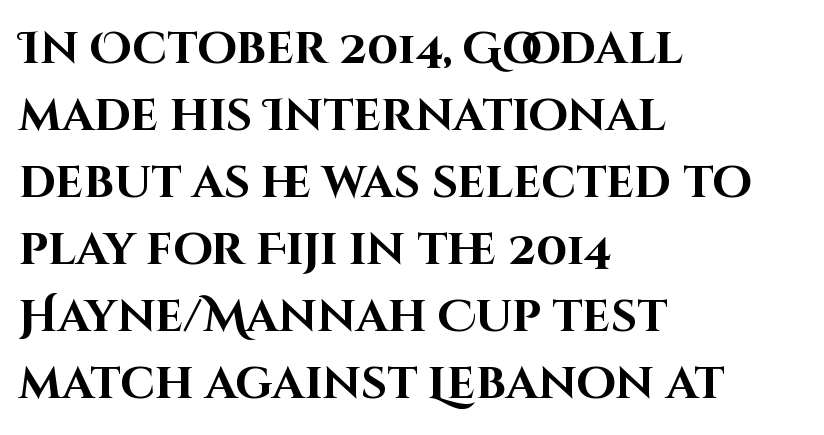
The image shows 45 px bold sans-serif type, upright; set left-aligned, normal line spacing (1.49x), normal letter spacing, not underlined; high stroke contrast and a large x-height.
